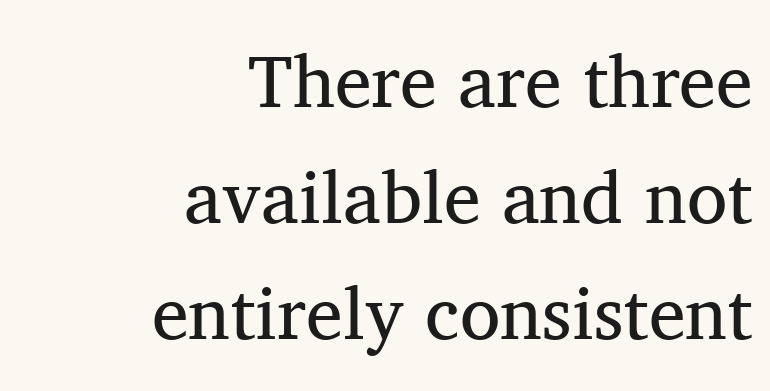
Vertical spacing — default. Short and long lines alike share a common ending point at right. The letters advance in unequal steps, a hallmark of proportional type. You can tell from the footed stems that serif type was used. This is not heavy type; no bold has been used. Honestly, there is no underline to notice here at all.
